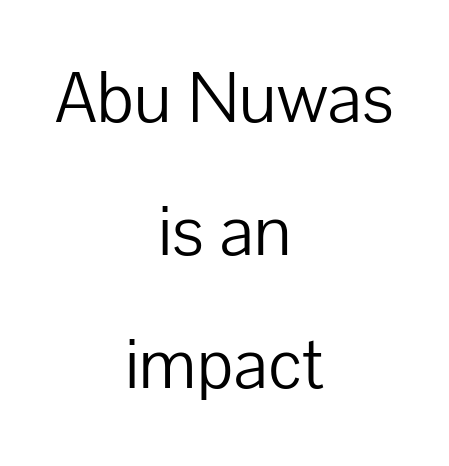
Q: Is the text bold? A: No.
Q: Is the text italic (slanted)? A: No, it is upright.
Q: Is the typeface a serif or a sans-serif typeface? A: Sans-serif.
Q: Is the text underlined? A: No.
Q: How is the paragraph aligned? A: Centered.
Q: Is the spacing between letters normal or unusually wide? A: Normal.
Q: Width (condensed, normal, or wide)? A: Normal.
Q: Stroke contrast? A: Low.
Q: x-height? A: Medium.
Q: Monospaced? A: No.
